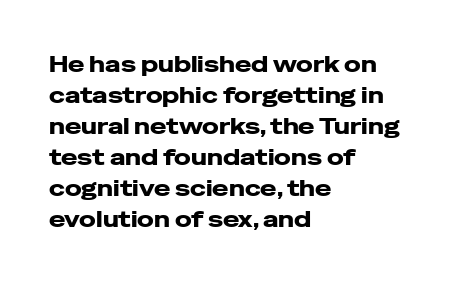
Ordinary non-slanted type is in use. The space between consecutive lines is moderate. The strokes are fattened all the way to bold. No extra tracking has been applied to these lines. Quick note: underline off. The typesetter chose a ragged-right arrangement here.
